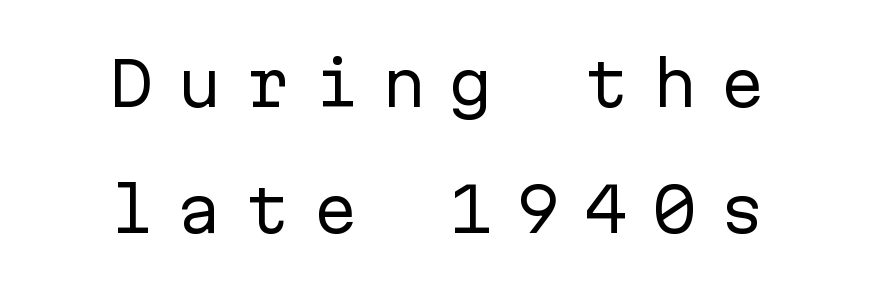
Q: Is the text bold? A: No.
Q: Is the text italic (slanted)? A: No, it is upright.
Q: Is the typeface a serif or a sans-serif typeface? A: Sans-serif.
Q: Is the text underlined? A: No.
Q: How is the paragraph aligned? A: Centered.
Q: Is the spacing between letters normal or unusually wide? A: Unusually wide.
Q: Is the spacing between lines tight, normal or loose? A: Loose.
Q: Width (condensed, normal, or wide)? A: Normal.
Q: Stroke contrast? A: Low.
Q: x-height? A: Medium.
Q: Monospaced? A: Yes.
